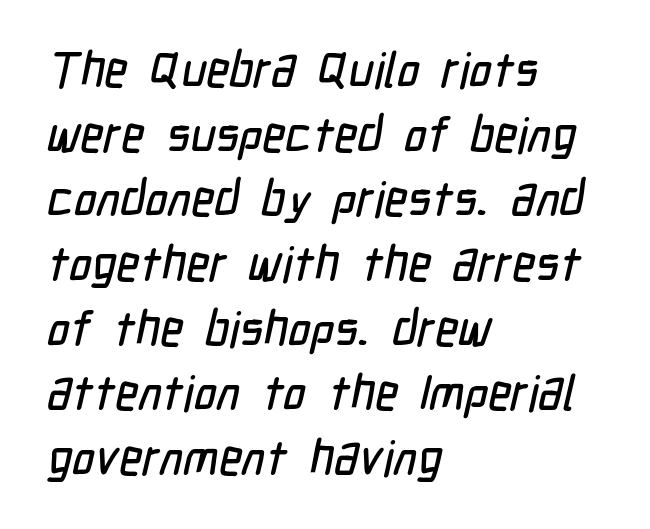
{"serif": "no", "width": "condensed", "stroke_contrast": "low", "x_height": "medium", "monospaced": "no", "underline": "no", "align": "left", "line_spacing": "normal", "line_spacing_ratio": 1.32, "letter_spacing": "normal", "letter_spacing_em": 0.0, "glyph_px": 49}
